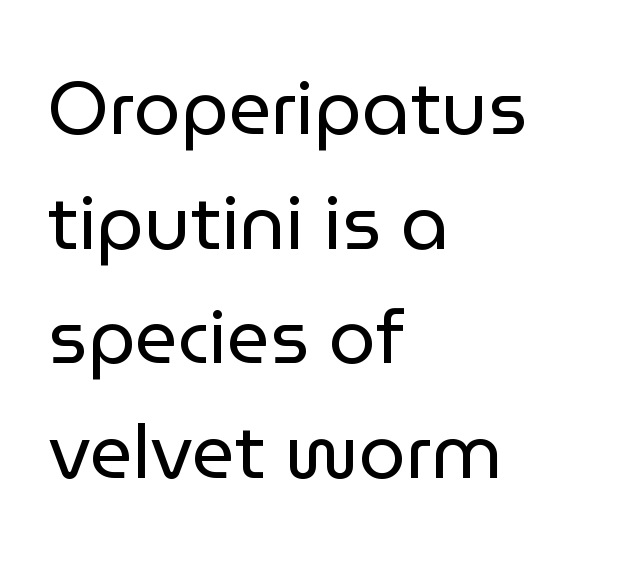
Vertical spacing — default. Proportional: the letters do not fall into vertical columns. Where is the straight margin? On the left. Examine the stroke ends and you'll find no serifs. Rendered with straight, roman letterforms.
